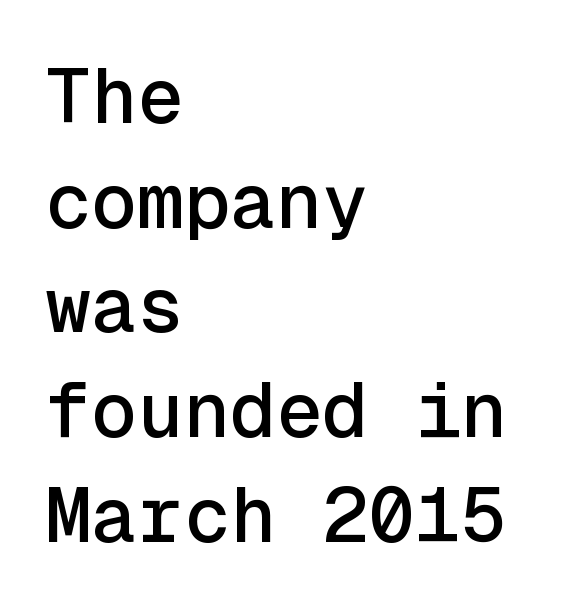
Typographically, this falls in the sans-serif category. Does the leading feel generous? No, just average. Notice how the stems are strictly vertical — no italics here. Observe the ordinary spacing: letters are neighbours, not strangers. The foot of each line stays bare and open.
